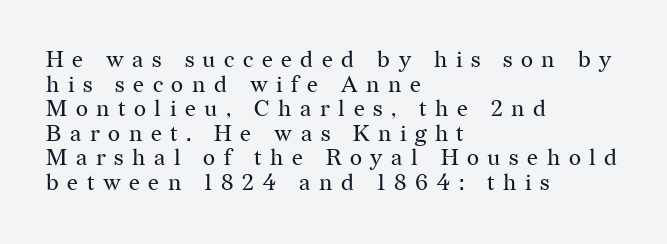
Q: Is the text bold? A: No.
Q: Is the text italic (slanted)? A: No, it is upright.
Q: Is the text underlined? A: No.
Q: How is the paragraph aligned? A: Left-aligned.
Q: Is the spacing between letters normal or unusually wide? A: Unusually wide.
Q: Is the spacing between lines tight, normal or loose? A: Tight.
